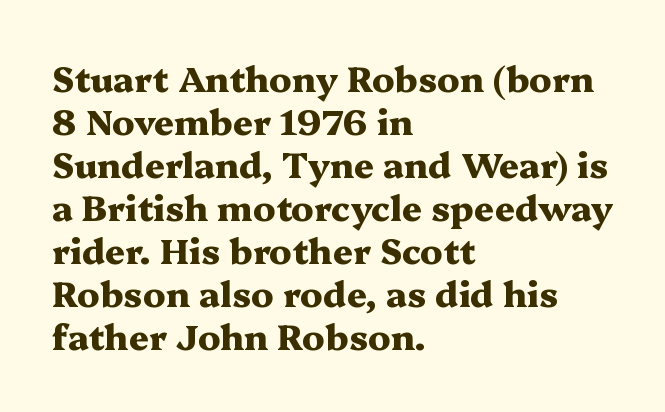
Q: Is the text bold? A: Yes.
Q: Is the text italic (slanted)? A: No, it is upright.
Q: Is the typeface a serif or a sans-serif typeface? A: Serif.
Q: Is the text underlined? A: No.
Q: How is the paragraph aligned? A: Left-aligned.
Q: Is the spacing between letters normal or unusually wide? A: Normal.
Q: Width (condensed, normal, or wide)? A: Wide.
Q: Stroke contrast? A: Medium.
Q: x-height? A: Medium.
Q: Monospaced? A: No.
